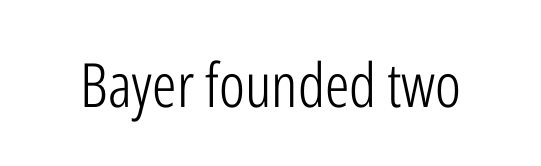
The image shows 61 px light, condensed sans-serif type, upright; set normal letter spacing, not underlined; low stroke contrast and a medium x-height.
